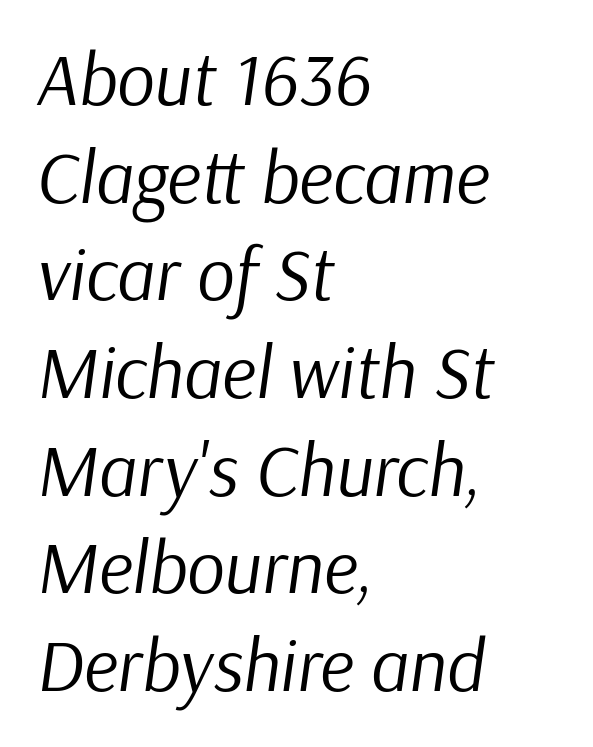
{"italic": "yes", "lean": "right", "slant_degrees": 9, "bold": "no", "weight": "regular", "width": "normal", "stroke_contrast": "low", "x_height": "medium", "monospaced": "no", "underline": "no", "align": "left", "line_spacing": "normal", "line_spacing_ratio": 1.32, "letter_spacing": "normal", "letter_spacing_em": 0.0, "glyph_px": 74}
